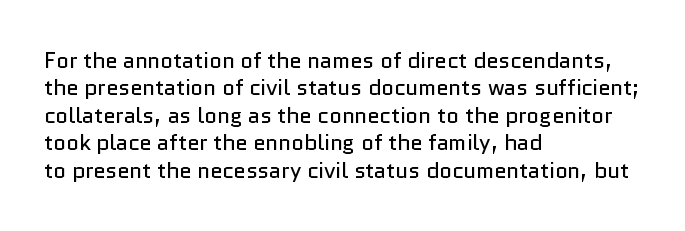
{"italic": "no", "bold": "no", "underline": "no", "align": "left", "line_spacing": "normal", "line_spacing_ratio": 1.25, "letter_spacing": "normal", "letter_spacing_em": 0.0, "glyph_px": 22}
